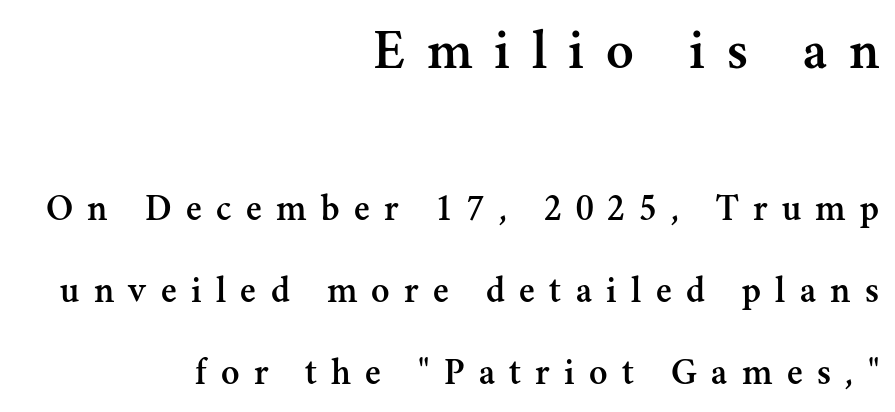
Q: Is the text italic (slanted)? A: No, it is upright.
Q: Is the typeface a serif or a sans-serif typeface? A: Serif.
Q: Is the text underlined? A: No.
Q: How is the paragraph aligned? A: Right-aligned.
Q: Is the spacing between letters normal or unusually wide? A: Unusually wide.
Q: Is the spacing between lines tight, normal or loose? A: Loose.
Q: Which block of text is set in a larger size, the first (top) or the second (bottom)? A: The first (top) one.
Q: Width (condensed, normal, or wide)? A: Normal.
Q: Stroke contrast? A: Medium.
Q: x-height? A: Small.
Q: Monospaced? A: No.
